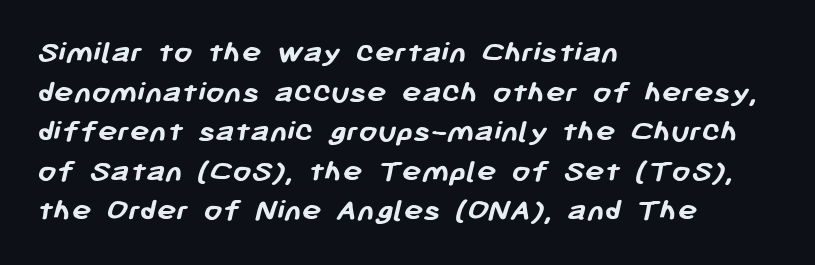
Are there feet on the stems? There aren't — it's a sans. These lines keep a tight, regular rhythm from letter to letter. Teacher's note: observe the even left margin — that is flush-left alignment. Check the space under the baseline: it is left empty. Pretty heavy lettering here — definitely bold. A typesetter would call this proportional, since set widths differ per character.
